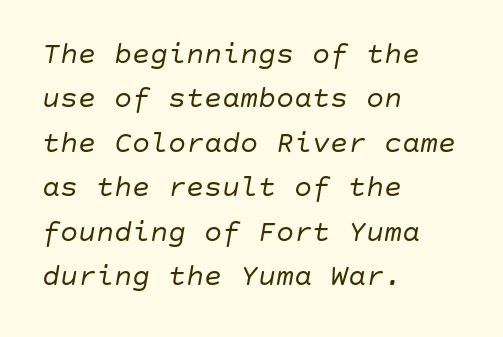
The image shows 30 px regular-weight type, italic (leaning right); set left-aligned, normal line spacing (1.48x), normal letter spacing, not underlined; low stroke contrast and a large x-height.
